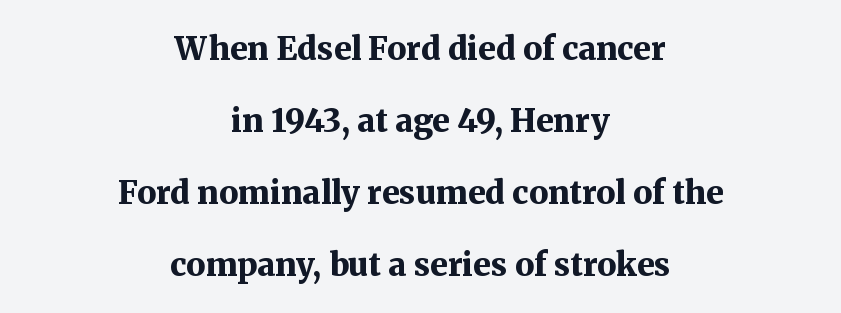
Here the designer chose a conventional face with non-uniform glyph widths. Is the letter spacing exaggerated? No — it looks like the ordinary default. Short and long lines alike share a common midpoint. Every character sits straight up, as roman type does. Typographically, this falls in the serif category. Each new line begins a long way beneath the previous one.
